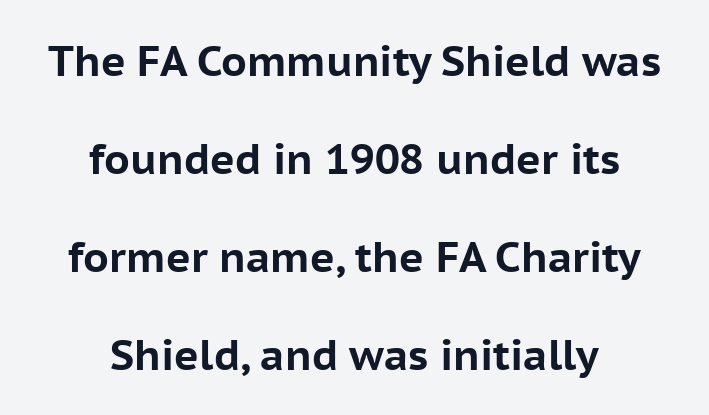
Heavy-handed strokes throughout: this text is bold. The space beneath each line is pristine and unruled. Tracking value appears to be zero — textbook default spacing. A typesetter would label this face a sans. The rendering positions every line midway between the sides.
